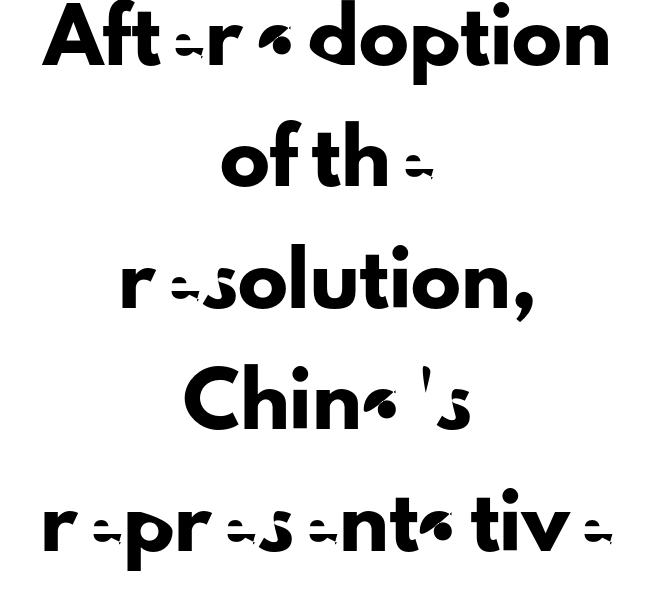
Q: Is the text italic (slanted)? A: No, it is upright.
Q: Is the typeface a serif or a sans-serif typeface? A: Sans-serif.
Q: Is the text underlined? A: No.
Q: How is the paragraph aligned? A: Centered.
Q: Is the spacing between letters normal or unusually wide? A: Normal.
Q: Is the spacing between lines tight, normal or loose? A: Loose.
Q: Width (condensed, normal, or wide)? A: Normal.
Q: Stroke contrast? A: Low.
Q: x-height? A: Small.
Q: Monospaced? A: No.
